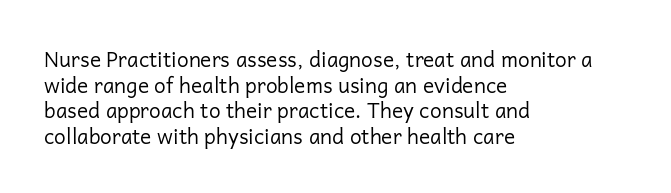
Does extra space separate the letters? No, they use regular spacing. The passage is arranged the way most books set body copy — flush left. The area under the type is left untouched. The face looks like a standard text weight, possibly lighter. Notice how the stems are strictly vertical — no italics here.
